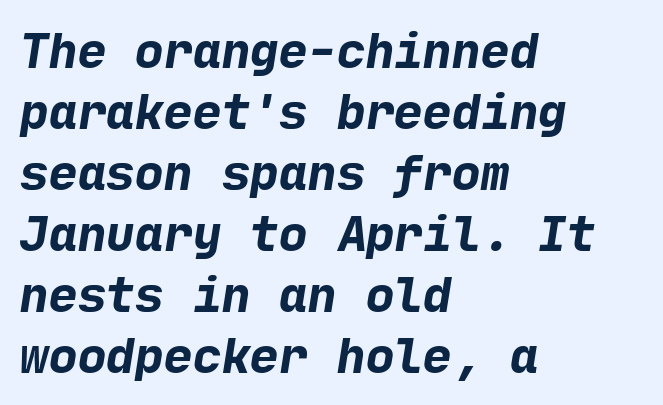
Letter spacing: default. The specimen omits any rule beneath the text block's lines. Line starts are locked; line ends wander. Nothing sits at the stroke ends, so this counts as sans-serif. As a designer I'd log this as weight 700, bold.
